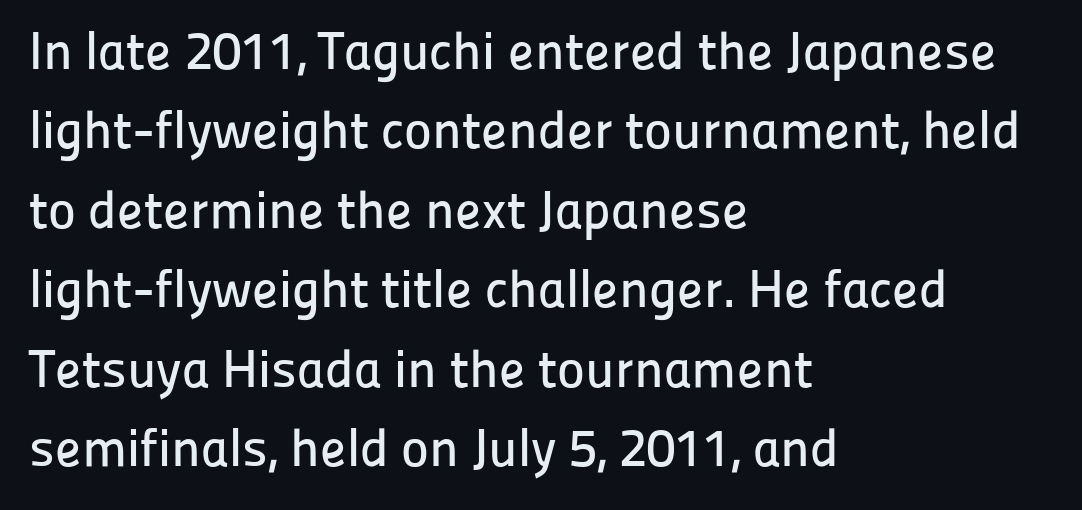
The image shows 53 px sans-serif type, upright; set left-aligned, normal line spacing (1.5x), normal letter spacing, not underlined; low stroke contrast and a medium x-height.
